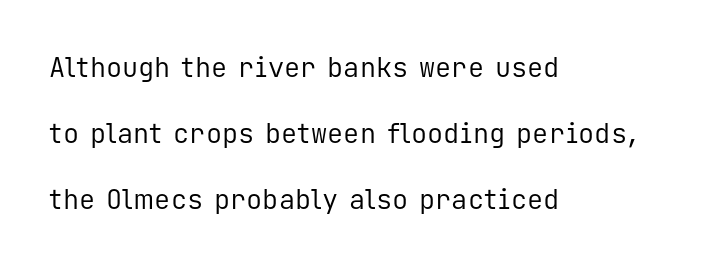
Q: Is the text bold? A: No.
Q: Is the text italic (slanted)? A: No, it is upright.
Q: Is the text underlined? A: No.
Q: How is the paragraph aligned? A: Left-aligned.
Q: Is the spacing between letters normal or unusually wide? A: Normal.
Q: Is the spacing between lines tight, normal or loose? A: Loose.
